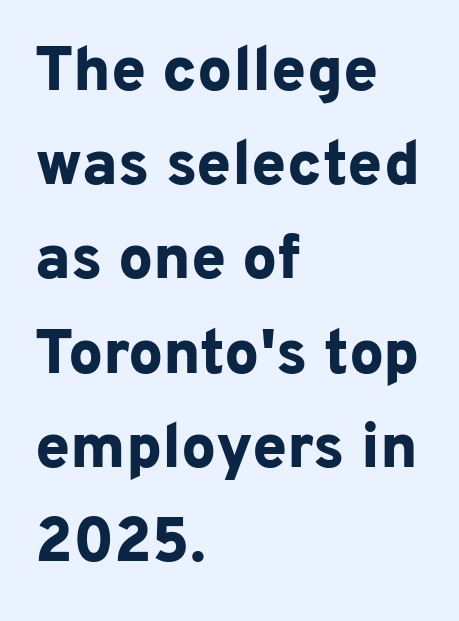
Look at the tracking — it's just the regular setting, nothing added. Where is the straight margin? On the left. This is sans-serif lettering, the kind often seen on screens and signage. Beneath every word, the page is bare. The lettering stays uniformly vertical, giving the passage a roman look. In terms of leading, this rendering sits right in the middle.
